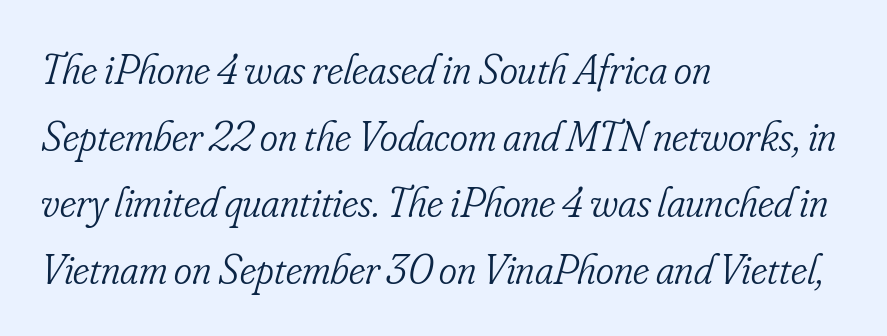
{"serif": "yes", "italic": "yes", "lean": "right", "slant_degrees": 16, "bold": "no", "weight": "light", "width": "condensed", "stroke_contrast": "low", "x_height": "small", "monospaced": "no", "underline": "no", "align": "left", "line_spacing": "normal", "line_spacing_ratio": 1.55, "letter_spacing": "normal", "letter_spacing_em": 0.0, "glyph_px": 43}
